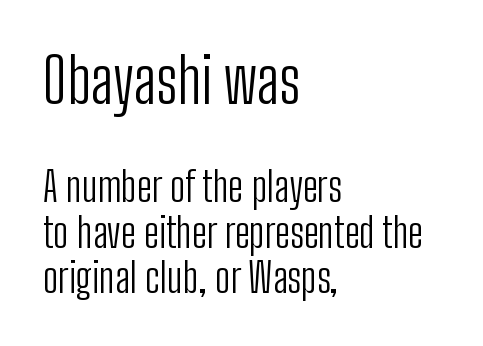
Q: Is the text bold? A: No.
Q: Is the text italic (slanted)? A: No, it is upright.
Q: Is the typeface a serif or a sans-serif typeface? A: Sans-serif.
Q: Is the text underlined? A: No.
Q: How is the paragraph aligned? A: Left-aligned.
Q: Is the spacing between letters normal or unusually wide? A: Normal.
Q: Is the spacing between lines tight, normal or loose? A: Tight.
Q: Which block of text is set in a larger size, the first (top) or the second (bottom)? A: The first (top) one.
Q: Width (condensed, normal, or wide)? A: Condensed.
Q: Stroke contrast? A: Low.
Q: x-height? A: Medium.
Q: Monospaced? A: No.
